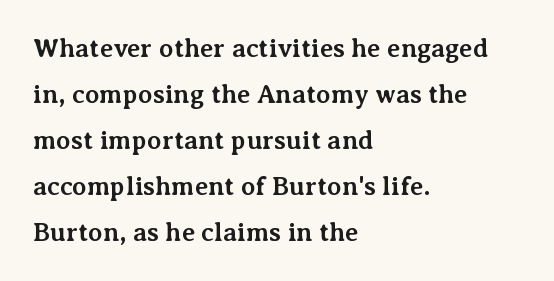
The image shows 26 px bold type, upright; set left-aligned, line spacing 1.77x, normal letter spacing, not underlined.
